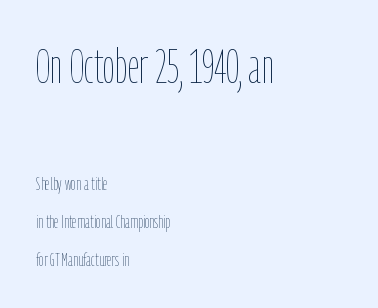
{"italic": "no", "bold": "no", "weight": "thin", "width": "condensed", "stroke_contrast": "low", "x_height": "medium", "monospaced": "no", "underline": "no", "align": "left", "line_spacing": "loose", "line_spacing_ratio": 2.01, "letter_spacing": "normal", "letter_spacing_em": 0.0, "larger_block": "first", "size_ratio": 2.53, "glyph_px": 48}
